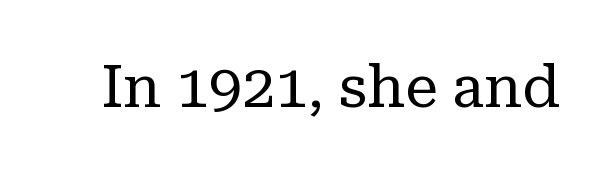
The image shows 59 px regular-weight serif type, upright; set normal letter spacing, not underlined; low stroke contrast and a medium x-height.
